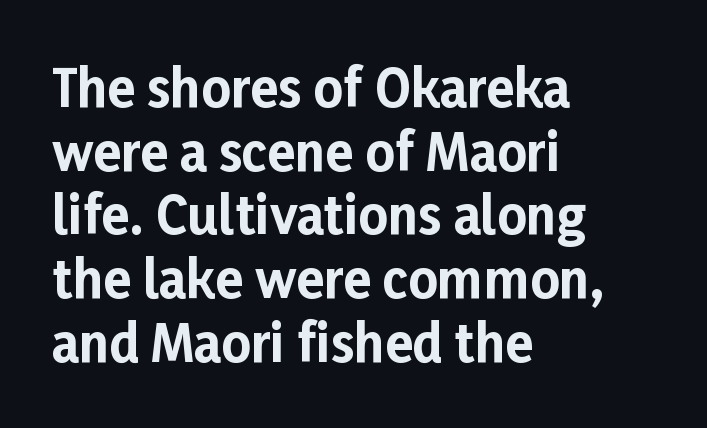
The image shows 51 px bold sans-serif type, upright; set left-aligned, normal line spacing (1.25x), normal letter spacing, not underlined; low stroke contrast and a medium x-height.
